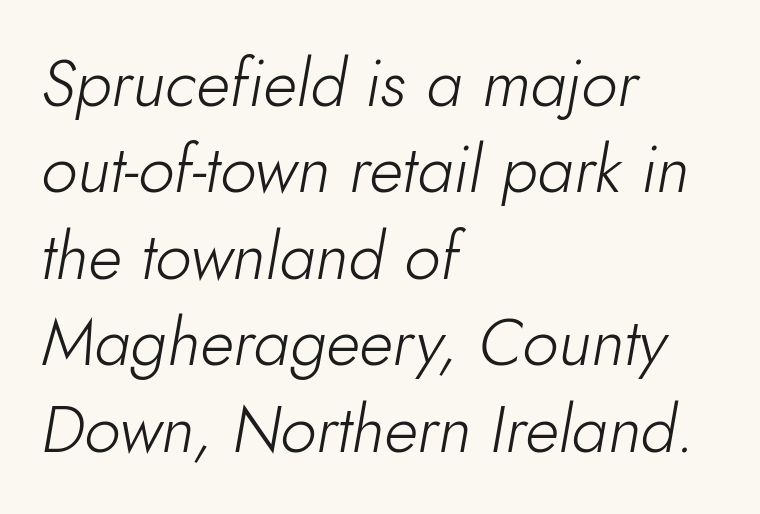
Q: Is the text bold? A: No.
Q: Is the text italic (slanted)? A: Yes, it leans right by about 10 degrees.
Q: Is the text underlined? A: No.
Q: How is the paragraph aligned? A: Left-aligned.
Q: Is the spacing between letters normal or unusually wide? A: Normal.
Q: Is the spacing between lines tight, normal or loose? A: Normal.
Q: Width (condensed, normal, or wide)? A: Normal.
Q: Stroke contrast? A: Low.
Q: x-height? A: Small.
Q: Monospaced? A: No.
